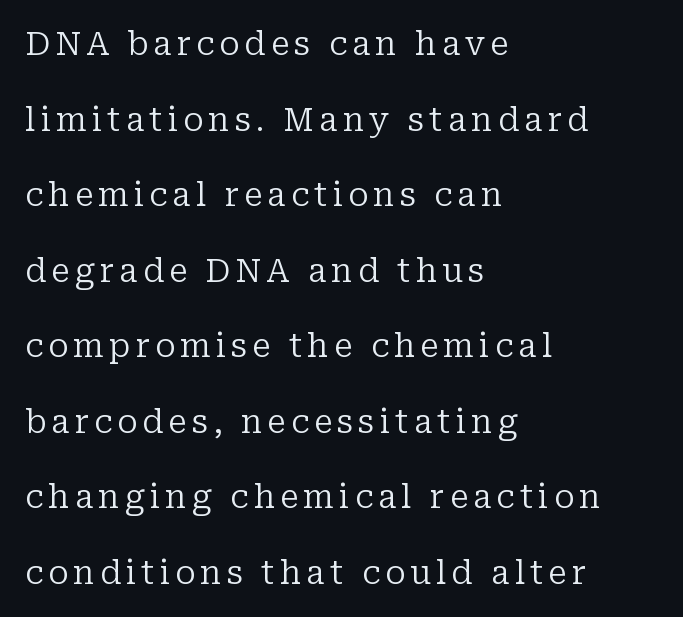
{"serif": "yes", "italic": "no", "bold": "no", "weight": "regular", "width": "normal", "stroke_contrast": "low", "x_height": "medium", "monospaced": "no", "underline": "no", "align": "left", "line_spacing": "loose", "line_spacing_ratio": 2.36, "glyph_px": 32}
